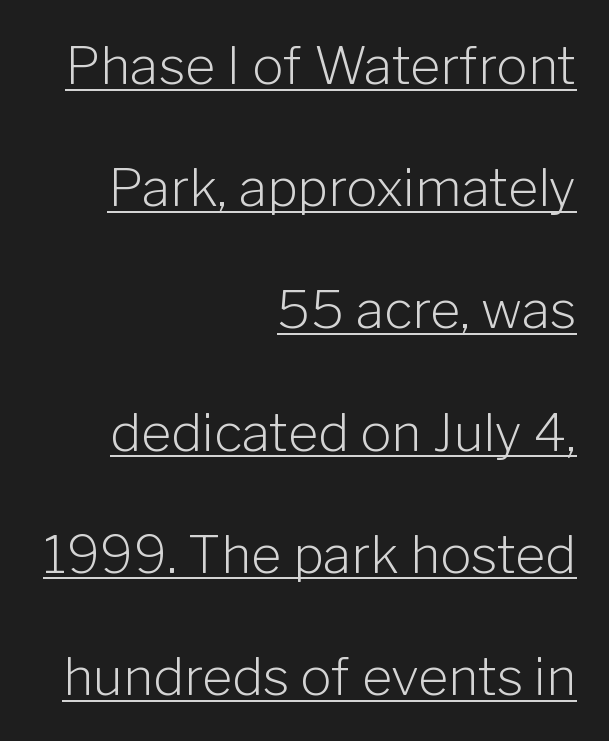
{"serif": "no", "italic": "no", "bold": "no", "weight": "light", "width": "normal", "stroke_contrast": "low", "x_height": "medium", "monospaced": "no", "underline": "yes", "align": "right", "line_spacing": "loose", "line_spacing_ratio": 2.35, "letter_spacing": "normal", "letter_spacing_em": 0.0, "glyph_px": 52}
